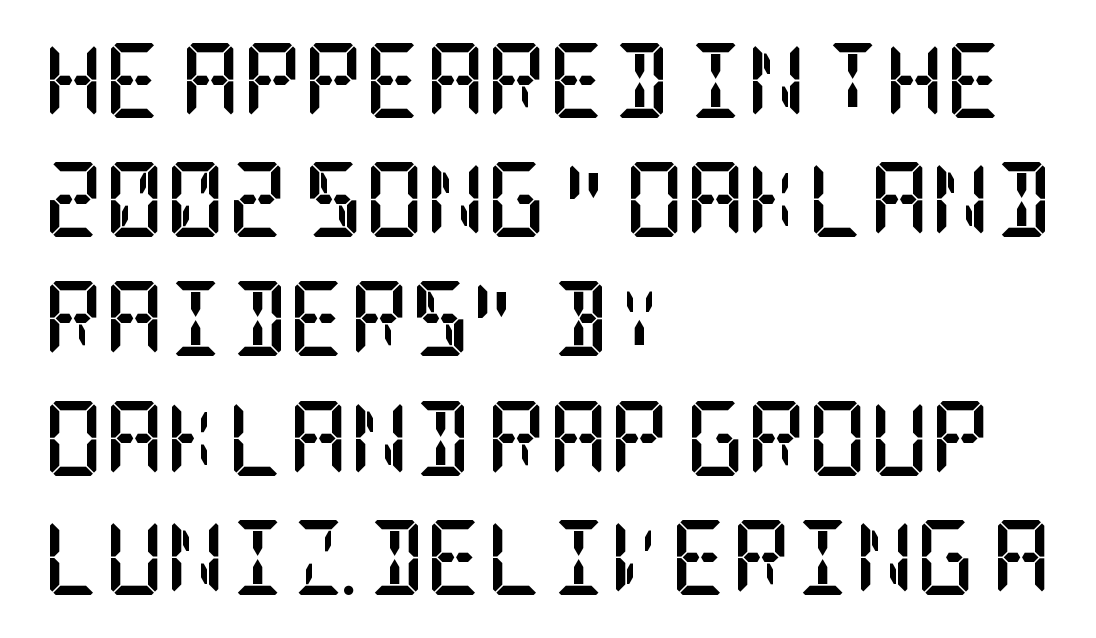
This rendering leaves character spacing at its baseline value. Characters remain perfectly vertical along every line. This is serif lettering, the kind often seen in printed books. Decoration check: the copy has no underline. The paragraph shown leans on its left margin. The designer left line spacing at the default.
